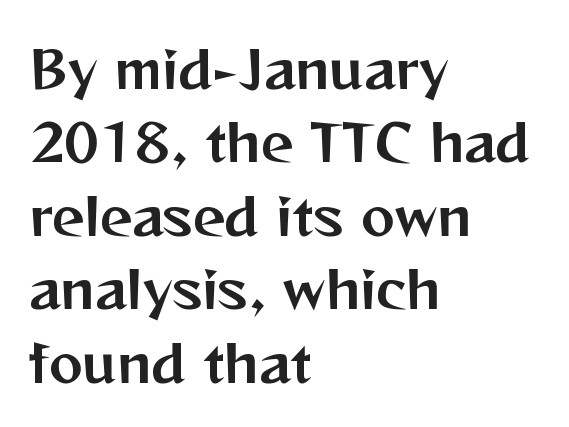
{"serif": "no", "italic": "no", "width": "normal", "stroke_contrast": "medium", "x_height": "medium", "monospaced": "no", "underline": "no", "align": "left", "line_spacing": "normal", "line_spacing_ratio": 1.44, "letter_spacing": "normal", "letter_spacing_em": 0.0, "glyph_px": 51}
